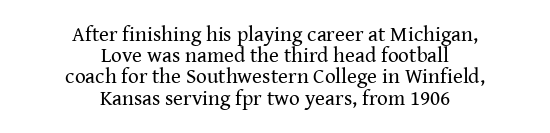
{"italic": "no", "bold": "no", "underline": "no", "align": "center", "line_spacing": "tight", "line_spacing_ratio": 1.01, "letter_spacing": "normal", "letter_spacing_em": 0.0, "glyph_px": 21}
